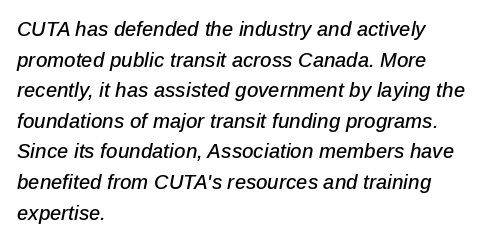
{"italic": "yes", "lean": "right", "slant_degrees": 12, "underline": "no", "align": "left", "line_spacing": "normal", "line_spacing_ratio": 1.53, "letter_spacing": "normal", "letter_spacing_em": 0.0, "glyph_px": 20}
